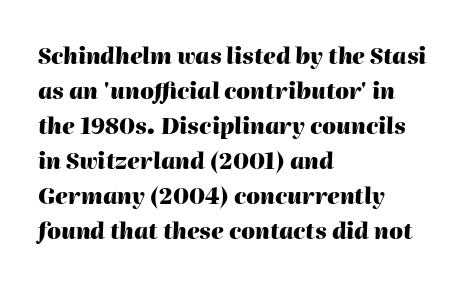
{"italic": "yes", "lean": "right", "slant_degrees": 2, "bold": "yes", "underline": "no", "align": "left", "line_spacing": "normal", "line_spacing_ratio": 1.59, "letter_spacing": "normal", "letter_spacing_em": 0.0, "glyph_px": 22}
